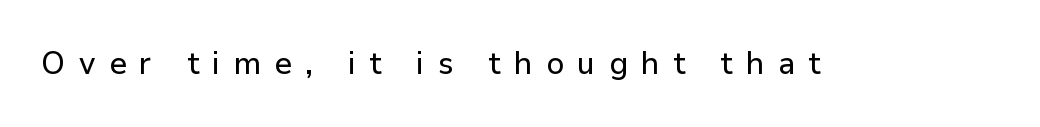
{"serif": "no", "italic": "no", "width": "normal", "stroke_contrast": "low", "x_height": "medium", "monospaced": "no", "underline": "no", "letter_spacing": "wide", "letter_spacing_em": 0.42, "glyph_px": 32}
